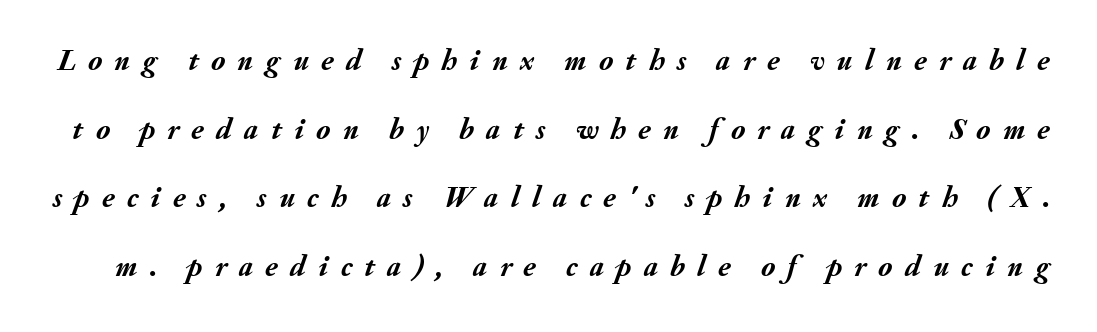
{"italic": "yes", "lean": "right", "slant_degrees": 20, "bold": "yes", "weight": "semibold", "width": "normal", "stroke_contrast": "medium", "x_height": "small", "monospaced": "no", "underline": "no", "line_spacing": "loose", "line_spacing_ratio": 2.29, "letter_spacing": "wide", "letter_spacing_em": 0.41, "glyph_px": 30}
